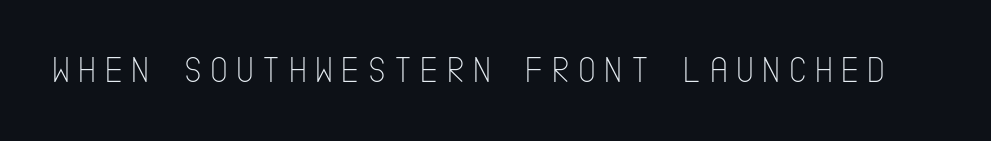
Stem width sits at or under what a default text font uses. Check the space under the baseline: it is left empty. This sample uses a sans-serif face. This is roman type, the default non-slanted kind.
